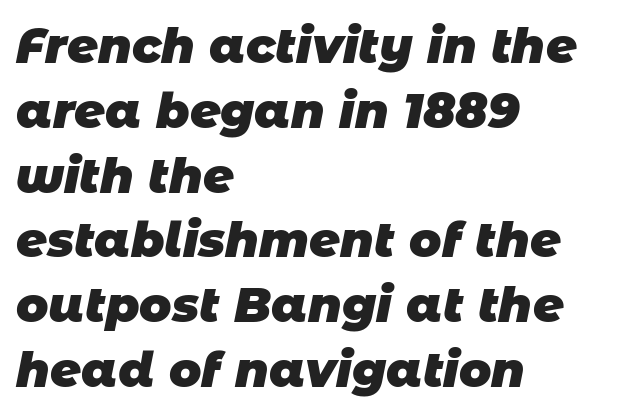
Q: Is the text bold? A: Yes.
Q: Is the typeface a serif or a sans-serif typeface? A: Sans-serif.
Q: Is the text underlined? A: No.
Q: How is the paragraph aligned? A: Left-aligned.
Q: Is the spacing between letters normal or unusually wide? A: Normal.
Q: Is the spacing between lines tight, normal or loose? A: Normal.
Q: Width (condensed, normal, or wide)? A: Normal.
Q: Stroke contrast? A: Low.
Q: x-height? A: Large.
Q: Monospaced? A: No.
